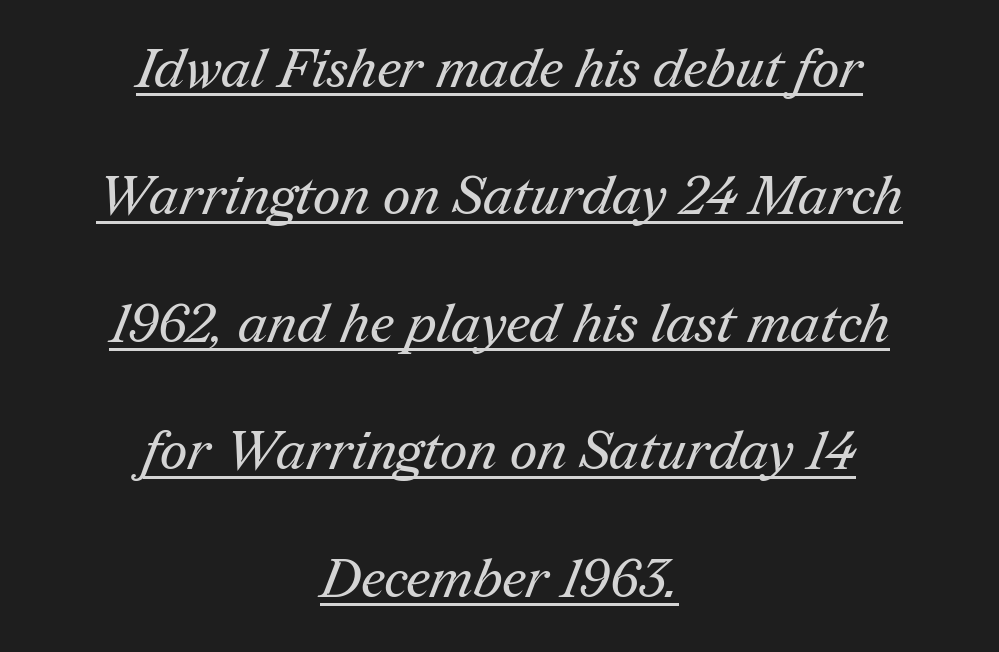
{"serif": "yes", "bold": "no", "weight": "regular", "width": "normal", "stroke_contrast": "medium", "x_height": "medium", "monospaced": "no", "underline": "yes", "align": "center", "line_spacing": "loose", "line_spacing_ratio": 2.36, "letter_spacing": "normal", "letter_spacing_em": 0.0, "glyph_px": 54}
